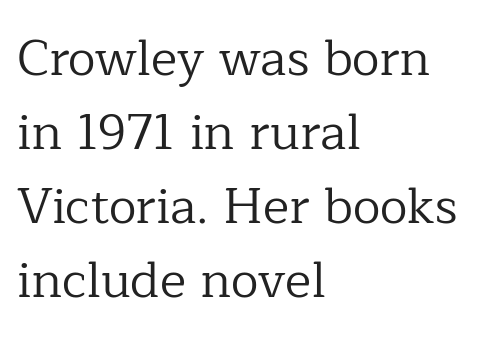
The image shows 50 px regular-weight serif type, upright; set left-aligned, normal line spacing (1.48x), normal letter spacing, not underlined; low stroke contrast and a medium x-height.
